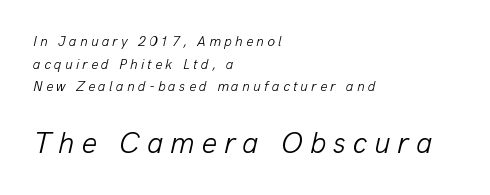
Slanted lettering throughout. One-word summary of the alignment: left. The tracking jumps out immediately: characters are airy and widely separated. The composition opens small and finishes big. The glyphs are unaccompanied by any horizontal stroke below them. Is the type heavy? It reads as light-to-regular instead.
